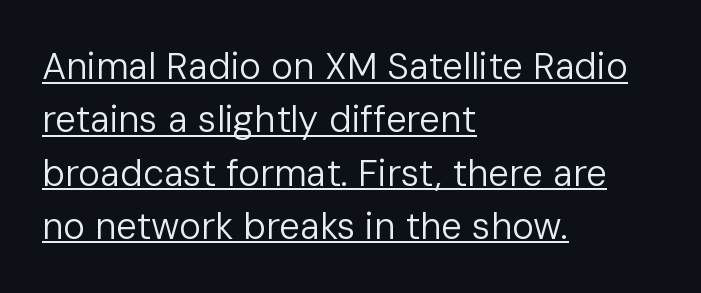
{"serif": "no", "italic": "no", "bold": "no", "weight": "regular", "width": "normal", "stroke_contrast": "low", "x_height": "medium", "monospaced": "no", "underline": "yes", "align": "left", "line_spacing": "normal", "line_spacing_ratio": 1.44, "letter_spacing": "normal", "letter_spacing_em": 0.0, "glyph_px": 37}
